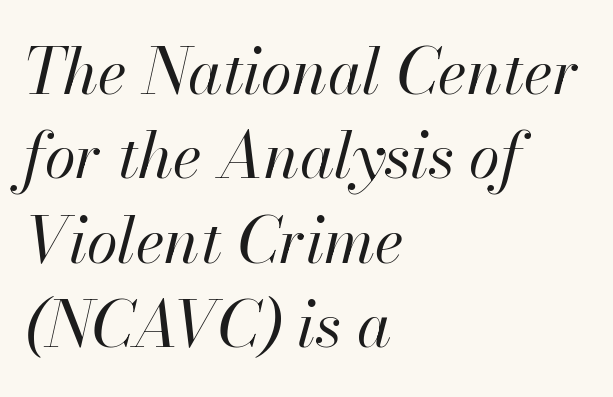
Quick note: interline space is typical. Look at the tracking — it's just the regular setting, nothing added. The rendering uses natural spacing where letterforms have individual widths. Each line starts at the same left margin while the right side varies. These glyphs show unthickened strokes, regular width or finer. Every character sits at an angle, as italics do.
